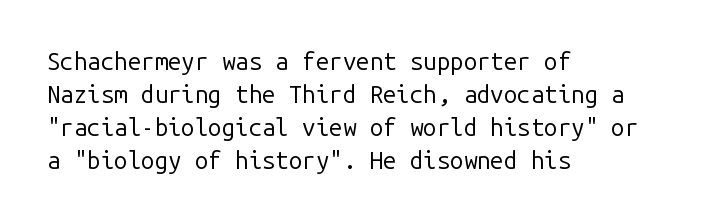
These lines stack with their left ends in a neat column. Letters rest on an invisible, unmarked baseline. The lines sit at an ordinary, default distance from one another. The type sits square on the baseline with zero lean. No letter is thick-stroked: the sample isn't bold. Default kerning and tracking; the words read as compact shapes.
